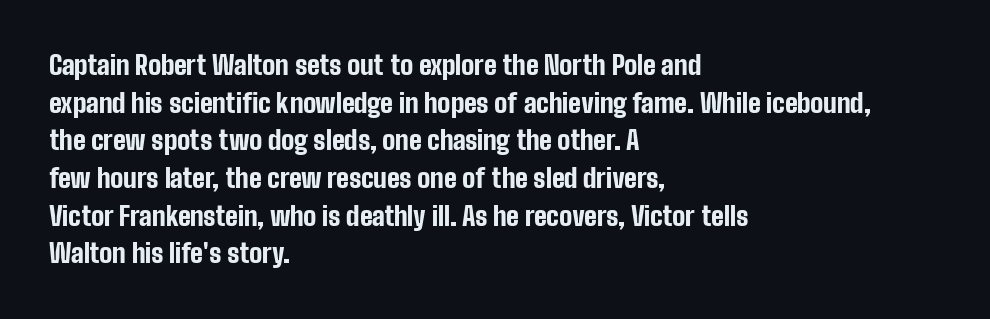
On the weight axis this lands at bold, roughly 700. Words float on clear page, feet unadorned. Interline gaps are of average width in this sample. The rendering keeps characters at their native spacing. In terms of posture, this sample is upright.
